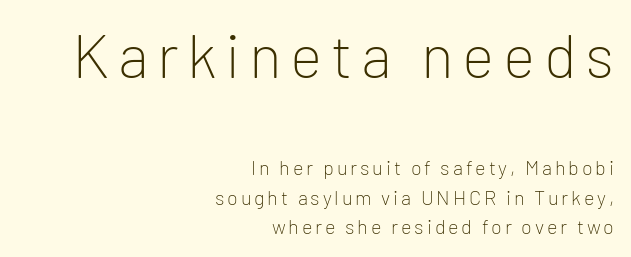
The axis of the letterforms is exactly vertical. Regarding serifs, this sample does without them. The rag falls on the left side of this text block. Weight class: somewhere from thin through regular. Do the characters align in a grid? No, the font is proportional. Line spacing here is normal.
